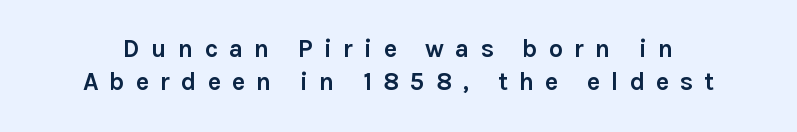
The rendering uses a bold face; every stroke is thick and dark. This sample uses expanded letter spacing, leaving extra air between glyphs. Underline: absent. Quick note: interline space is typical. It's the straight-up-and-down kind of type.
